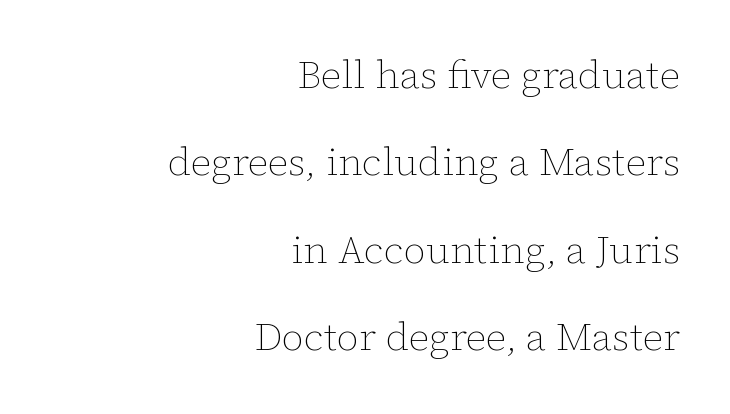
Horizontally, the lines are justified to the trailing edge only. Notice how the stems are strictly vertical — no italics here. Summary of vertical rhythm: relaxed, with wide interline spacing. Nobody touched the tracking dial on this one.
